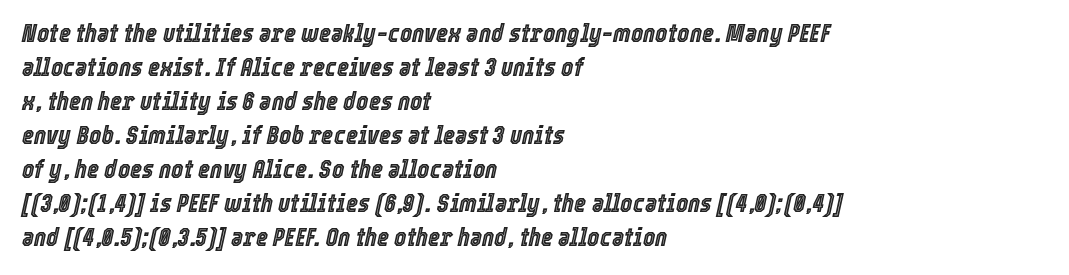
The specimen omits any rule beneath the text block's lines. Rendered with sloped, italic letterforms. This rendering uses left alignment, leaving the right contour irregular. Evenly set lines give the paragraph a standard silhouette. No extra tracking has been applied to these lines.
